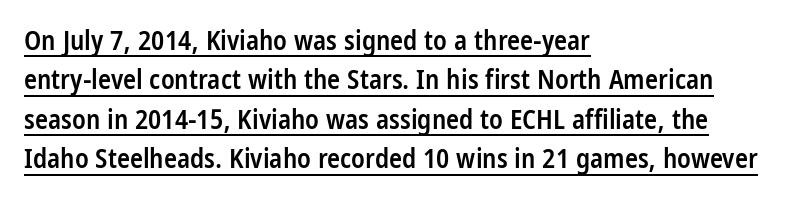
The image shows 27 px text type, upright; set left-aligned, normal line spacing (1.46x), normal letter spacing, underlined.
